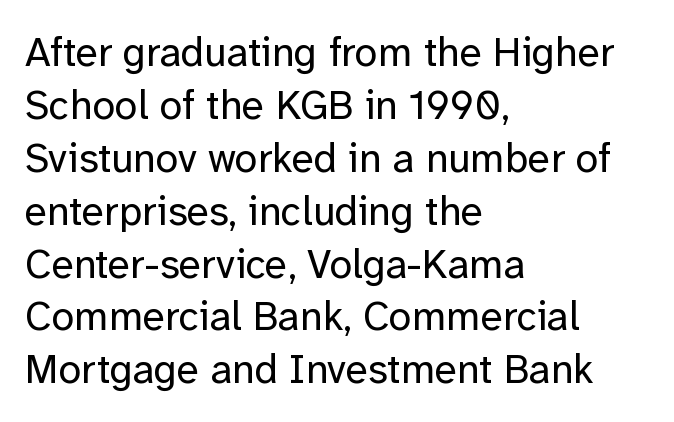
The image shows 41 px regular-weight sans-serif type, upright; set left-aligned, normal line spacing (1.29x), normal letter spacing, not underlined; low stroke contrast and a medium x-height.
